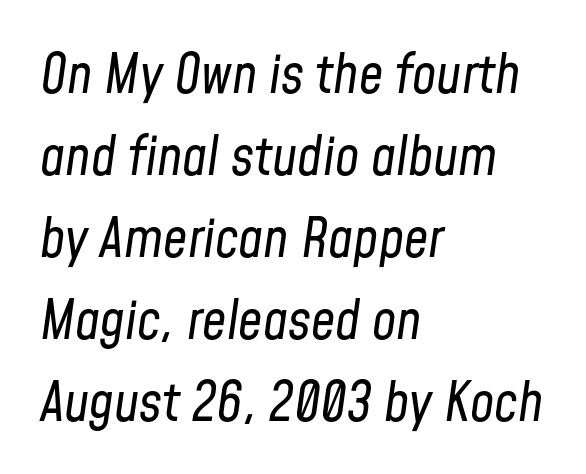
The image shows 54 px regular-weight, condensed type, italic (leaning right); set left-aligned, normal line spacing (1.52x), normal letter spacing, not underlined; low stroke contrast and a medium x-height.
